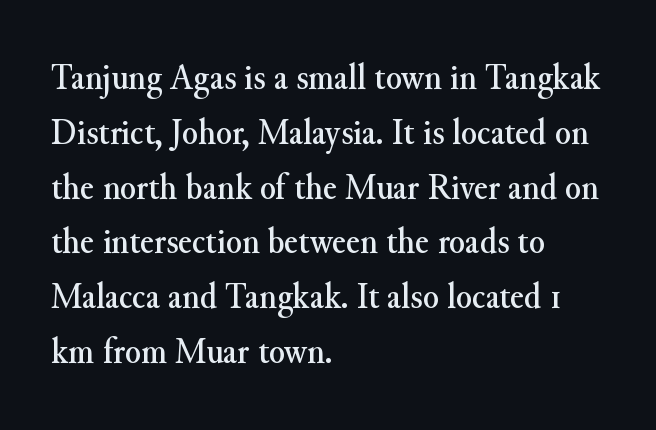
The text block is weighted toward the left margin, trailing off unevenly rightward. The specimen omits any rule beneath the text block's lines. The letters carry serifs — small finishing strokes at the ends of their stems. It's the straight-up-and-down kind of type.
